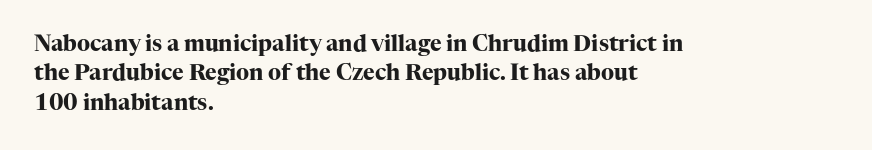
Q: Is the text bold? A: Yes.
Q: Is the text italic (slanted)? A: No, it is upright.
Q: Is the text underlined? A: No.
Q: How is the paragraph aligned? A: Left-aligned.
Q: Is the spacing between letters normal or unusually wide? A: Normal.
Q: Is the spacing between lines tight, normal or loose? A: Normal.
